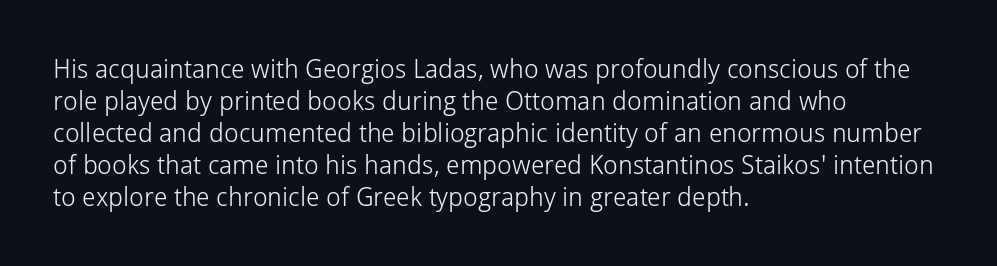
Q: Is the text bold? A: No.
Q: Is the text italic (slanted)? A: No, it is upright.
Q: Is the text underlined? A: No.
Q: How is the paragraph aligned? A: Left-aligned.
Q: Is the spacing between letters normal or unusually wide? A: Normal.
